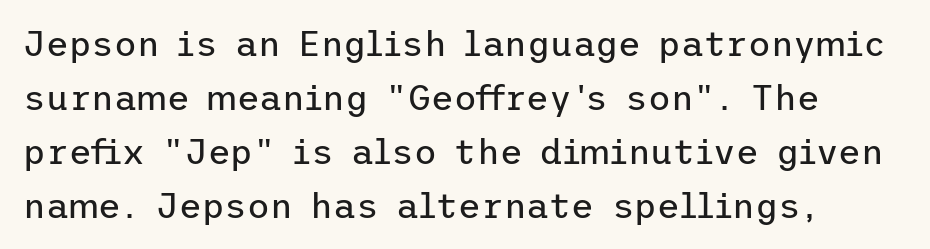
{"serif": "no", "italic": "no", "bold": "no", "weight": "regular", "width": "normal", "stroke_contrast": "low", "x_height": "medium", "underline": "no", "align": "left", "line_spacing": "normal", "line_spacing_ratio": 1.54, "letter_spacing": "normal", "letter_spacing_em": 0.0, "glyph_px": 35}
